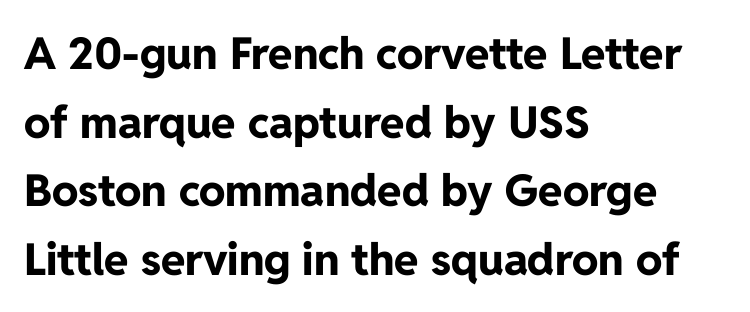
Q: Is the text bold? A: Yes.
Q: Is the text italic (slanted)? A: No, it is upright.
Q: Is the typeface a serif or a sans-serif typeface? A: Sans-serif.
Q: Is the text underlined? A: No.
Q: How is the paragraph aligned? A: Left-aligned.
Q: Is the spacing between letters normal or unusually wide? A: Normal.
Q: Is the spacing between lines tight, normal or loose? A: Normal.
Q: Width (condensed, normal, or wide)? A: Normal.
Q: Stroke contrast? A: Low.
Q: x-height? A: Medium.
Q: Monospaced? A: No.
